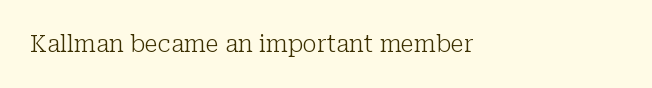
Q: Is the text bold? A: No.
Q: Is the text italic (slanted)? A: No, it is upright.
Q: Is the text underlined? A: No.
Q: How is the paragraph aligned? A: Left-aligned.
Q: Is the spacing between letters normal or unusually wide? A: Normal.
